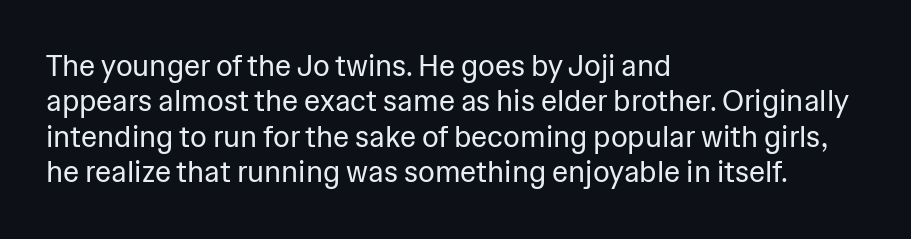
Q: Is the text bold? A: No.
Q: Is the text italic (slanted)? A: No, it is upright.
Q: Is the typeface a serif or a sans-serif typeface? A: Sans-serif.
Q: Is the text underlined? A: No.
Q: How is the paragraph aligned? A: Left-aligned.
Q: Is the spacing between letters normal or unusually wide? A: Normal.
Q: Width (condensed, normal, or wide)? A: Normal.
Q: Stroke contrast? A: Low.
Q: x-height? A: Medium.
Q: Monospaced? A: No.
